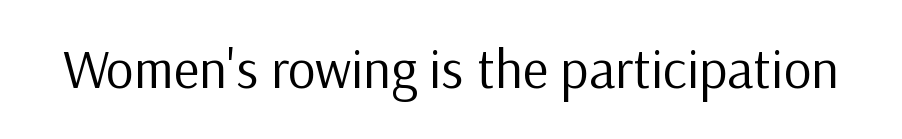
A typesetter would call this proportional, since set widths differ per character. The font sits on the lighter half of the weight spectrum, regular included. Italic? Not at all — the glyphs are vertical. Clear beneath every line of the passage. The letters sit at their default tracking, neither squeezed nor spread. This sample uses a sans-serif face.
